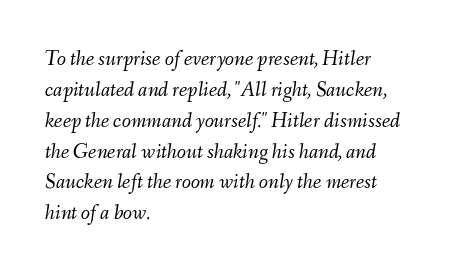
Q: Is the text bold? A: No.
Q: Is the text italic (slanted)? A: Yes, it leans right by about 9 degrees.
Q: Is the text underlined? A: No.
Q: How is the paragraph aligned? A: Left-aligned.
Q: Is the spacing between letters normal or unusually wide? A: Normal.
Q: Is the spacing between lines tight, normal or loose? A: Normal.
